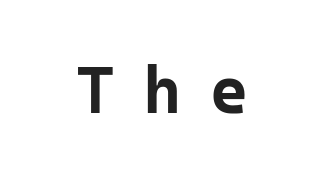
{"serif": "no", "italic": "no", "bold": "yes", "weight": "bold", "width": "normal", "stroke_contrast": "low", "x_height": "medium", "monospaced": "yes", "underline": "no", "letter_spacing": "wide", "letter_spacing_em": 0.43, "glyph_px": 66}
